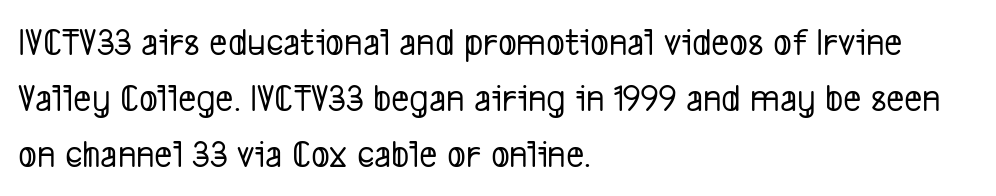
Does extra space separate the letters? No, they use regular spacing. The leading is moderate, giving the passage an even texture. Anything drawn beneath the words? Only blank space. The face used here is proportionally spaced, like ordinary book or web type.
